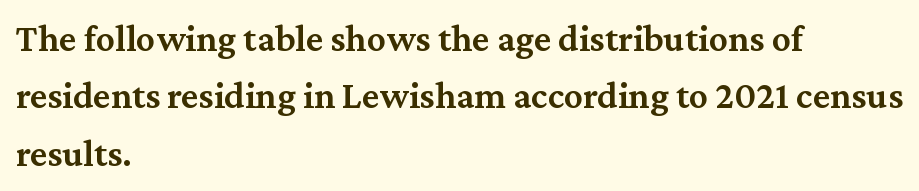
The image shows 38 px semibold serif type, upright; set left-aligned, normal line spacing (1.51x), normal letter spacing, not underlined; medium stroke contrast and a medium x-height.
